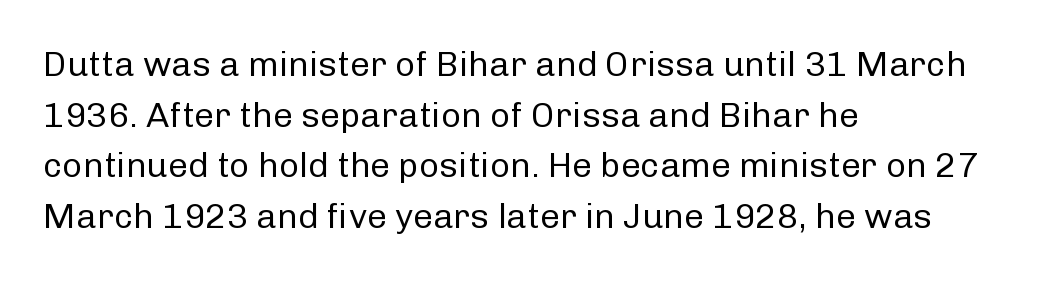
The image shows 35 px regular-weight sans-serif type, upright; set left-aligned, normal line spacing (1.45x), normal letter spacing, not underlined; low stroke contrast and a medium x-height.
